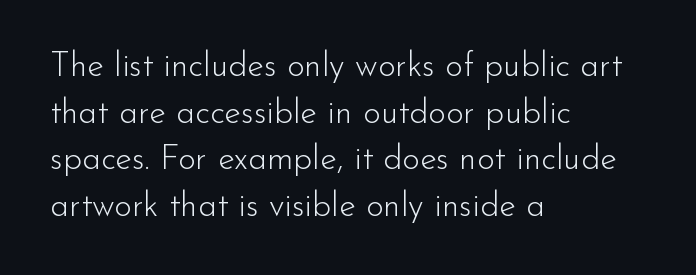
Q: Is the text bold? A: No.
Q: Is the text italic (slanted)? A: No, it is upright.
Q: Is the typeface a serif or a sans-serif typeface? A: Sans-serif.
Q: Is the text underlined? A: No.
Q: How is the paragraph aligned? A: Left-aligned.
Q: Is the spacing between letters normal or unusually wide? A: Normal.
Q: Is the spacing between lines tight, normal or loose? A: Normal.
Q: Width (condensed, normal, or wide)? A: Normal.
Q: Stroke contrast? A: Low.
Q: x-height? A: Small.
Q: Monospaced? A: No.
